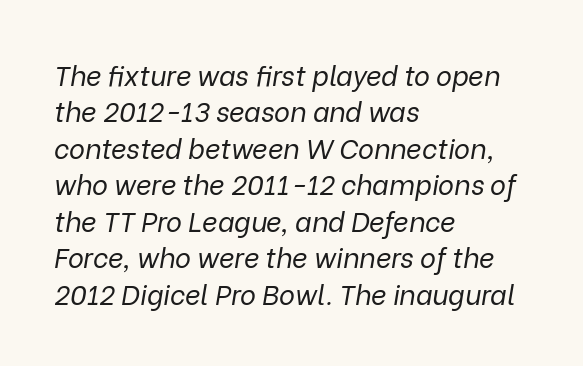
Q: Is the text bold? A: No.
Q: Is the text italic (slanted)? A: Yes, it leans right by about 9 degrees.
Q: Is the text underlined? A: No.
Q: How is the paragraph aligned? A: Left-aligned.
Q: Is the spacing between letters normal or unusually wide? A: Normal.
Q: Is the spacing between lines tight, normal or loose? A: Normal.
